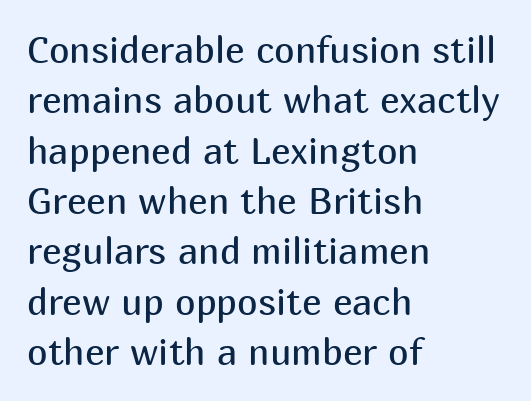
{"serif": "no", "italic": "no", "bold": "no", "weight": "regular", "width": "normal", "stroke_contrast": "medium", "x_height": "medium", "monospaced": "no", "underline": "no", "align": "left", "line_spacing": "normal", "line_spacing_ratio": 1.36, "letter_spacing": "normal", "letter_spacing_em": 0.0, "glyph_px": 37}
